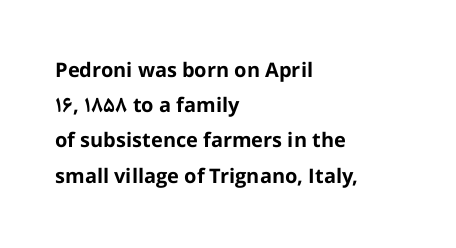
{"italic": "no", "bold": "yes", "underline": "no", "align": "left", "line_spacing_ratio": 1.76, "letter_spacing": "normal", "letter_spacing_em": 0.0, "glyph_px": 20}
